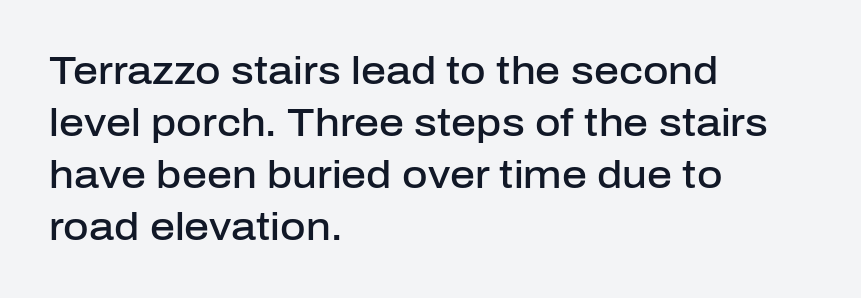
{"serif": "no", "italic": "no", "bold": "semi", "weight": "semibold", "width": "normal", "stroke_contrast": "low", "x_height": "medium", "monospaced": "no", "underline": "no", "align": "left", "line_spacing": "normal", "line_spacing_ratio": 1.33, "letter_spacing": "normal", "letter_spacing_em": 0.0, "glyph_px": 39}
